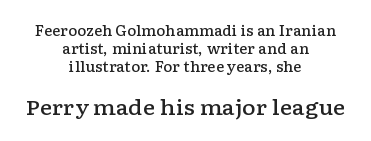
{"italic": "no", "bold": "semi", "underline": "no", "align": "center", "line_spacing": "normal", "line_spacing_ratio": 1.29, "letter_spacing": "normal", "letter_spacing_em": 0.0, "larger_block": "second", "size_ratio": 1.5, "glyph_px": 21}
